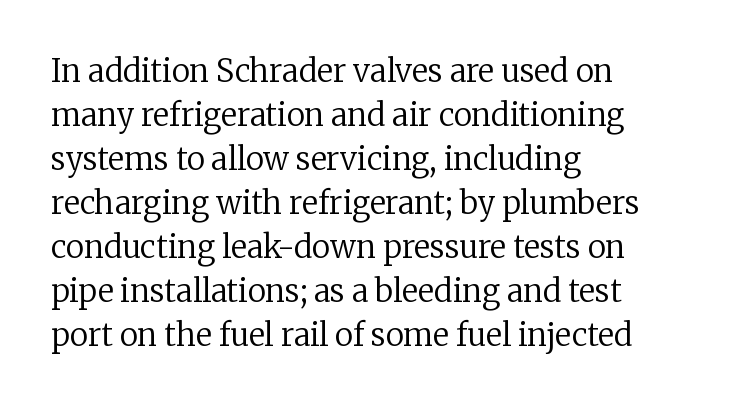
The rendering anchors every line to the left-hand side. Examine the stroke ends and you'll spot serifs. Inter-character spacing is left at the font's built-in metrics. This sample has the flowing, uneven cadence of proportional lettering. The face looks like a standard text weight, possibly lighter. The strip under each line holds only bare page.
